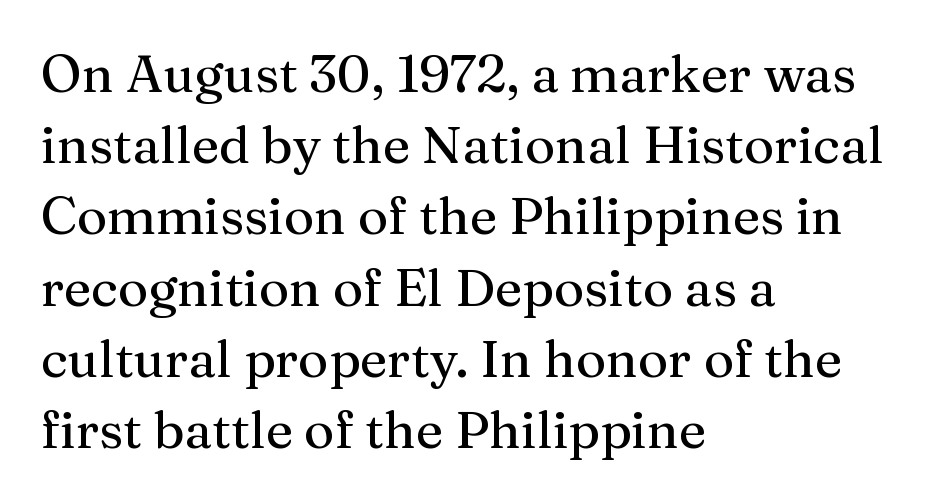
{"serif": "yes", "italic": "no", "width": "normal", "stroke_contrast": "medium", "x_height": "medium", "monospaced": "no", "underline": "no", "align": "left", "line_spacing": "normal", "line_spacing_ratio": 1.37, "letter_spacing": "normal", "letter_spacing_em": 0.0, "glyph_px": 52}
